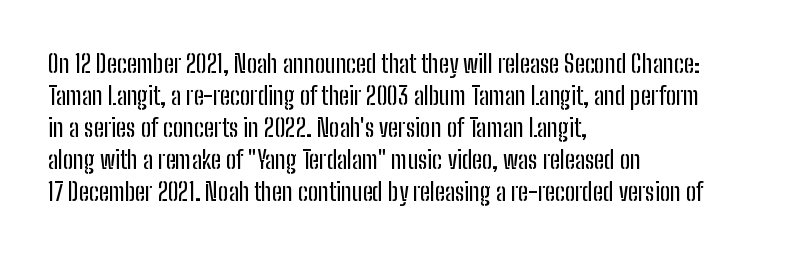
Summary of vertical rhythm: regular, with standard interline spacing. The string is rendered with underlining switched off. This rendering uses left alignment, leaving the right contour irregular. The lettering stays uniformly vertical, giving the passage a roman look. The horizontal fit of the characters is conventional and even.
